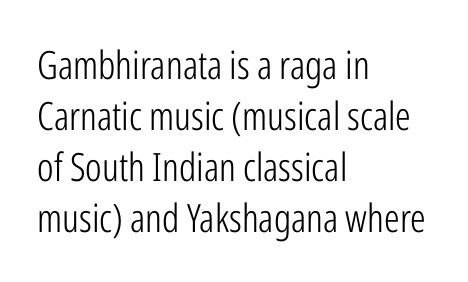
Regarding leading, the lines here are spaced in the standard way. Varying glyph widths throughout — classic text-font behaviour. This rendering uses left alignment, leaving the right contour irregular. Anything drawn beneath the words? Only blank space.
